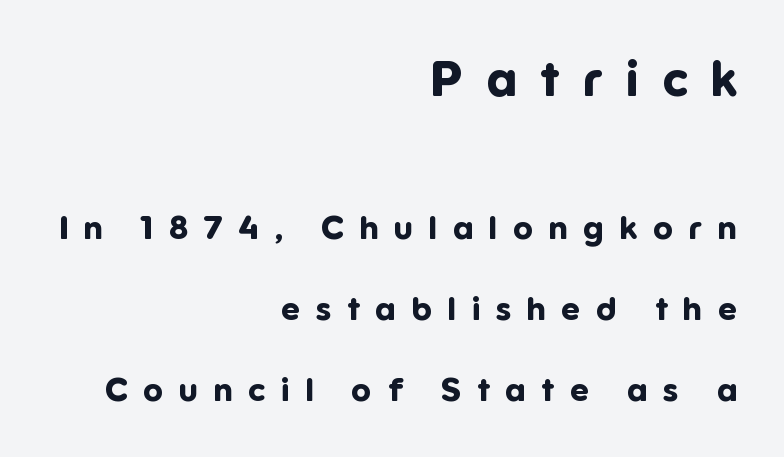
The image shows 49 px bold sans-serif type, upright; set right-aligned, loose line spacing (2.45x), unusually wide letter spacing (+0.48 em), not underlined; the first (top) block is 1.48x larger; low stroke contrast and a medium x-height.
